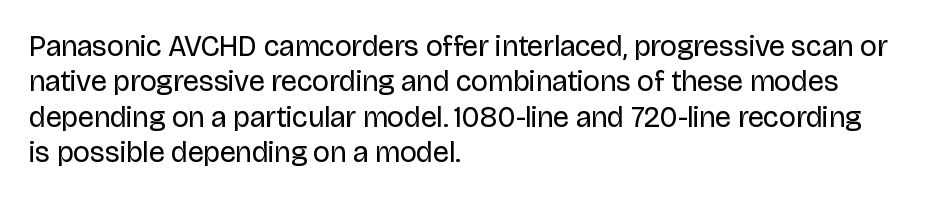
{"serif": "no", "italic": "no", "bold": "no", "weight": "regular", "width": "normal", "stroke_contrast": "low", "x_height": "large", "monospaced": "no", "underline": "no", "align": "left", "line_spacing_ratio": 1.22, "letter_spacing": "normal", "letter_spacing_em": 0.0, "glyph_px": 29}
